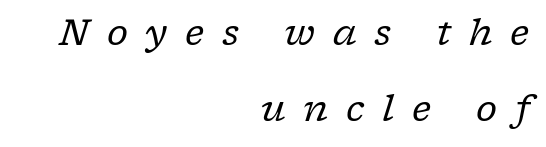
Q: Is the text bold? A: No.
Q: Is the text italic (slanted)? A: Yes, it leans right by about 17 degrees.
Q: Is the typeface a serif or a sans-serif typeface? A: Serif.
Q: Is the text underlined? A: No.
Q: How is the paragraph aligned? A: Right-aligned.
Q: Is the spacing between letters normal or unusually wide? A: Unusually wide.
Q: Is the spacing between lines tight, normal or loose? A: Loose.
Q: Width (condensed, normal, or wide)? A: Normal.
Q: Stroke contrast? A: Low.
Q: x-height? A: Medium.
Q: Monospaced? A: No.
